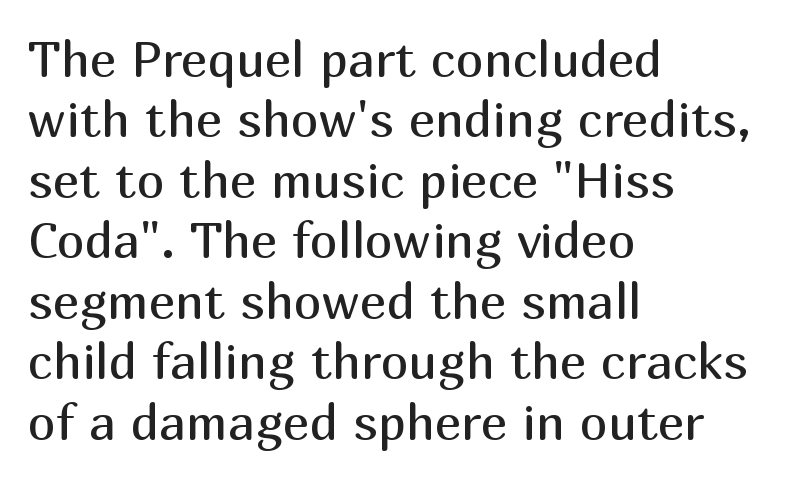
Q: Is the text bold? A: No.
Q: Is the text italic (slanted)? A: No, it is upright.
Q: Is the typeface a serif or a sans-serif typeface? A: Sans-serif.
Q: Is the text underlined? A: No.
Q: How is the paragraph aligned? A: Left-aligned.
Q: Is the spacing between letters normal or unusually wide? A: Normal.
Q: Width (condensed, normal, or wide)? A: Normal.
Q: Stroke contrast? A: Medium.
Q: x-height? A: Medium.
Q: Monospaced? A: No.
